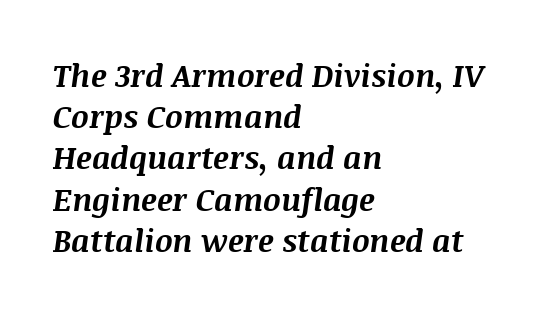
The typesetter chose a ragged-right arrangement here. If you drew a line through each stem, it would be angled. Looks like regular typesetting: each glyph gets only the width it needs. The vertical gap from one line to the next is medium. Just letters on the line, the space beneath them empty. Heavy-handed strokes throughout: this text is bold.
